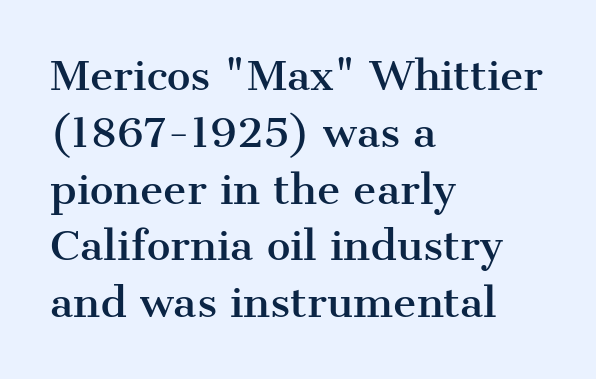
Q: Is the text italic (slanted)? A: No, it is upright.
Q: Is the typeface a serif or a sans-serif typeface? A: Serif.
Q: Is the text underlined? A: No.
Q: How is the paragraph aligned? A: Left-aligned.
Q: Is the spacing between letters normal or unusually wide? A: Normal.
Q: Is the spacing between lines tight, normal or loose? A: Normal.
Q: Width (condensed, normal, or wide)? A: Normal.
Q: Stroke contrast? A: Medium.
Q: x-height? A: Medium.
Q: Monospaced? A: No.
